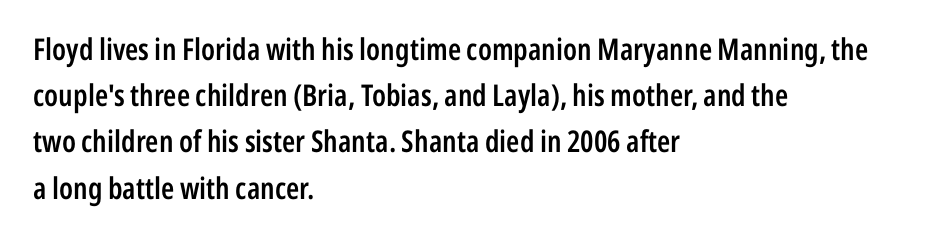
Check the space under the baseline: it is left empty. Type style note: lacks serifs. Bold? Not quite — semibold, heavier than regular but stopping short. Visually the block forms a straight wall on the left and a jagged coastline on the right.
